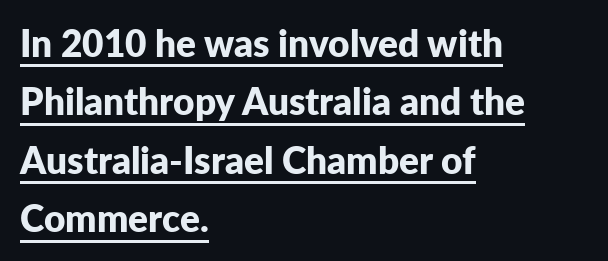
The image shows 37 px bold sans-serif type, upright; set left-aligned, normal line spacing (1.58x), normal letter spacing, underlined; low stroke contrast and a medium x-height.
